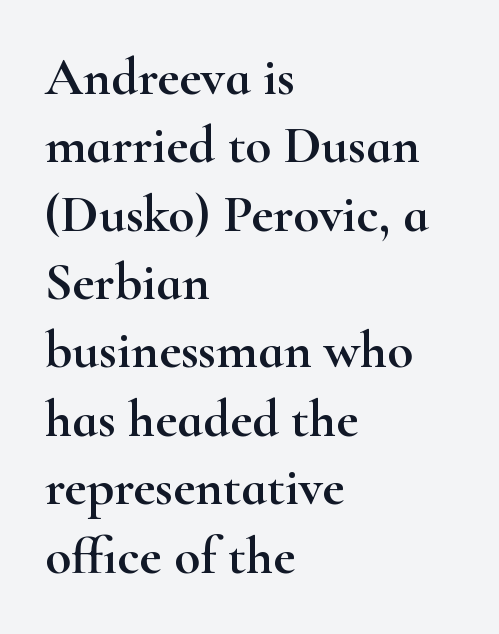
{"serif": "yes", "italic": "no", "width": "wide", "stroke_contrast": "high", "x_height": "small", "monospaced": "no", "underline": "no", "align": "left", "line_spacing": "normal", "line_spacing_ratio": 1.29, "letter_spacing": "normal", "letter_spacing_em": 0.0, "glyph_px": 53}
